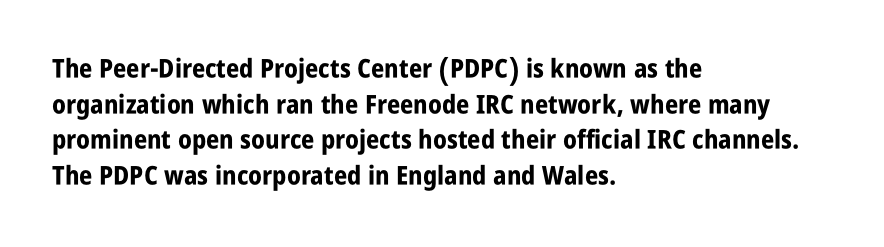
The image shows 26 px bold type, upright; set left-aligned, normal line spacing (1.37x), normal letter spacing, not underlined.
